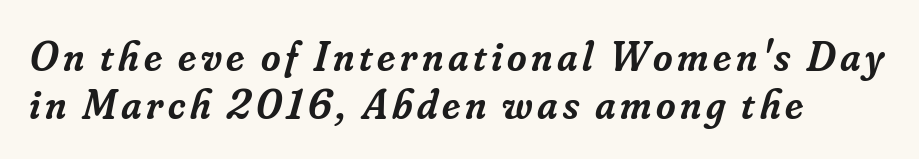
Spacing verdict: proportional, widths tailored to each character. Typeset ragged right — the left edge is the straight one. Typographic density is moderately raised because the face is semibold. This sample uses a serif face. You could barely slide anything between these rows. Looking at the ascenders, they clearly lean.
